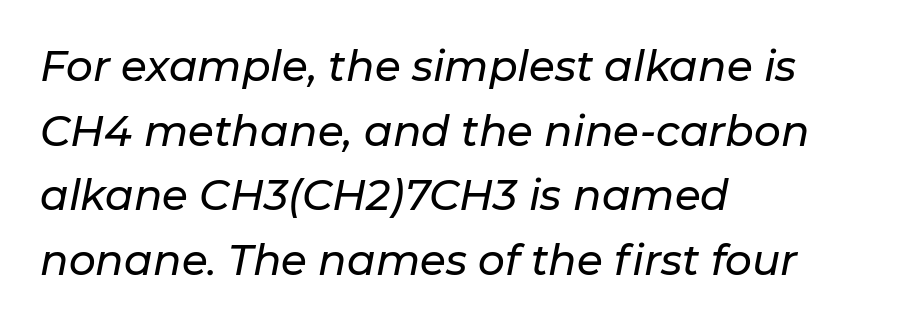
{"italic": "yes", "lean": "right", "slant_degrees": 11, "width": "normal", "stroke_contrast": "low", "x_height": "medium", "monospaced": "no", "underline": "no", "align": "left", "line_spacing": "normal", "line_spacing_ratio": 1.54, "letter_spacing": "normal", "letter_spacing_em": 0.0, "glyph_px": 42}
